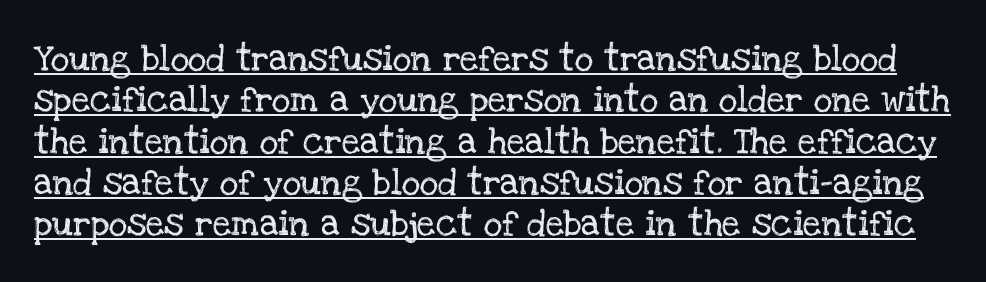
The image shows 26 px text type, upright; set normal line spacing (1.59x), normal letter spacing, underlined.
